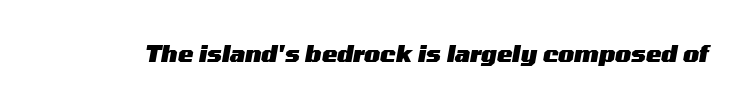
The image shows 23 px bold type, italic (leaning right); set normal letter spacing, not underlined.
